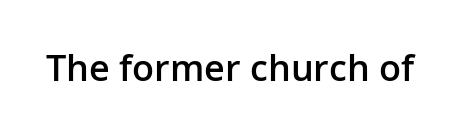
{"serif": "no", "italic": "no", "bold": "semi", "weight": "semibold", "width": "normal", "stroke_contrast": "low", "x_height": "medium", "monospaced": "no", "underline": "no", "letter_spacing": "normal", "letter_spacing_em": 0.0, "glyph_px": 36}
